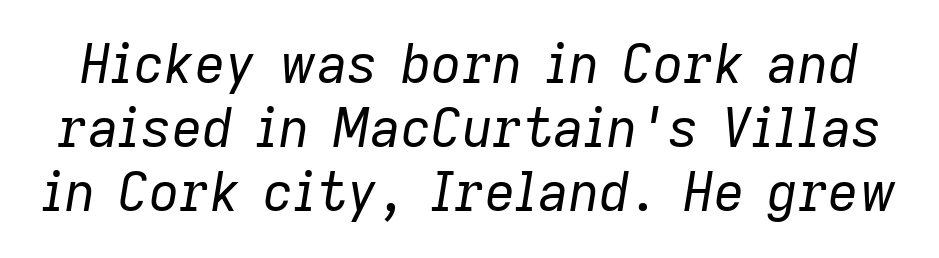
Rule under the text: the space is simply empty. The axis of the letterforms is tilted away from vertical. Think of a printed novel: that variable character pitch is what you see here. The passage shown is not bold in any degree.
